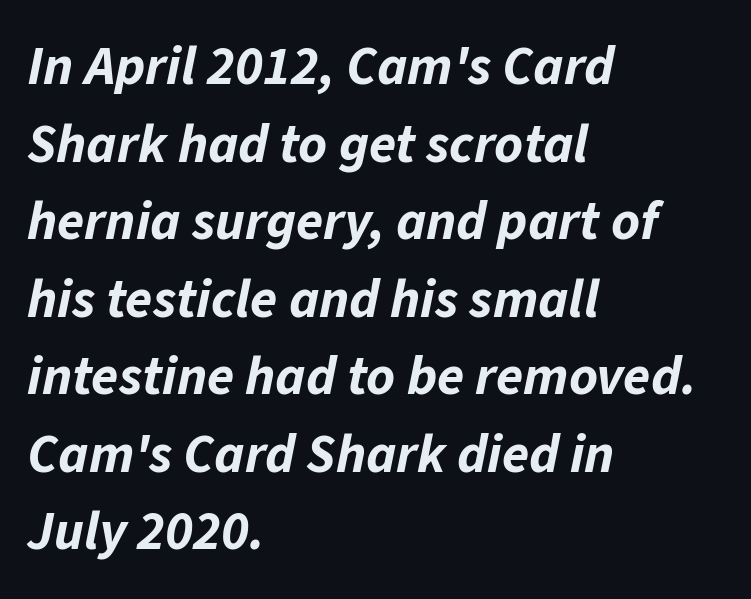
Q: Is the text bold? A: Yes.
Q: Is the text italic (slanted)? A: Yes, it leans right by about 11 degrees.
Q: Is the text underlined? A: No.
Q: How is the paragraph aligned? A: Left-aligned.
Q: Is the spacing between letters normal or unusually wide? A: Normal.
Q: Is the spacing between lines tight, normal or loose? A: Normal.
Q: Width (condensed, normal, or wide)? A: Normal.
Q: Stroke contrast? A: Low.
Q: x-height? A: Medium.
Q: Monospaced? A: No.
